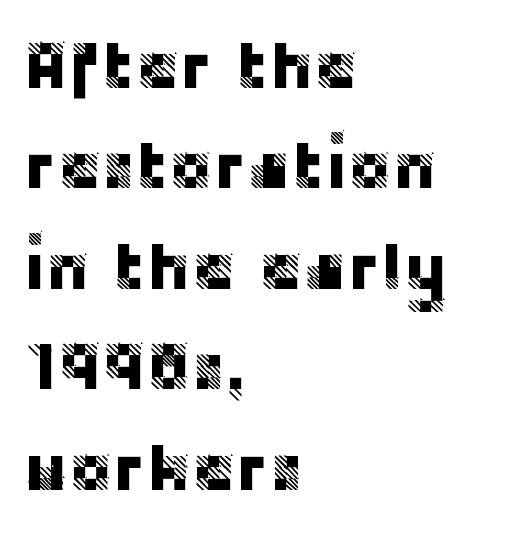
Q: Is the text italic (slanted)? A: No, it is upright.
Q: Is the typeface a serif or a sans-serif typeface? A: Sans-serif.
Q: Is the text underlined? A: No.
Q: How is the paragraph aligned? A: Left-aligned.
Q: Is the spacing between letters normal or unusually wide? A: Normal.
Q: Is the spacing between lines tight, normal or loose? A: Normal.
Q: Width (condensed, normal, or wide)? A: Normal.
Q: Stroke contrast? A: Low.
Q: x-height? A: Large.
Q: Monospaced? A: No.
